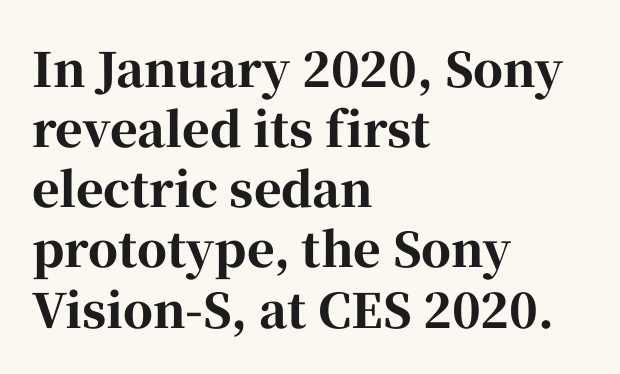
Type without underlining. The letters advance in unequal steps, a hallmark of proportional type. Tracking here is standard; glyphs follow each other at the usual distance. Stroke thickness is high; the sample reads as a true bold. If you drew a line through each stem, it would be perfectly vertical. Quick note: interline space is typical.
